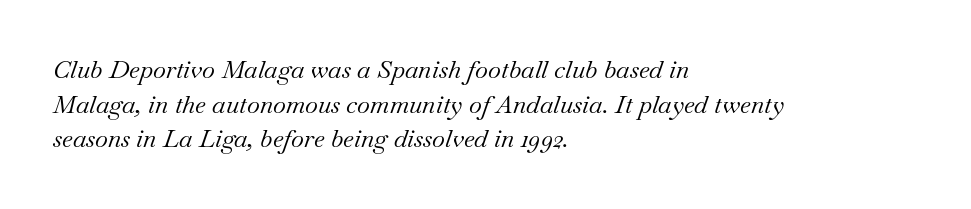
The image shows 25 px text type, italic (leaning right); set left-aligned, normal line spacing (1.39x), normal letter spacing, not underlined.
